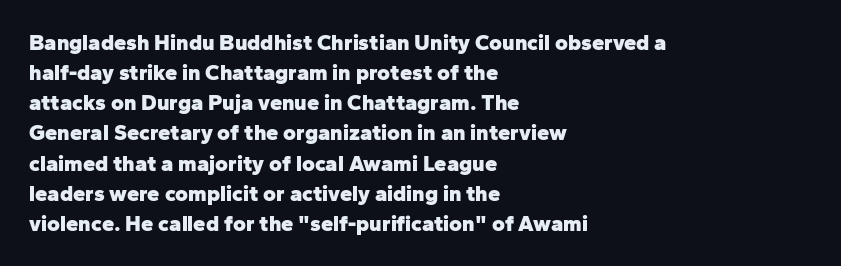
Q: Is the text bold? A: Yes.
Q: Is the text italic (slanted)? A: No, it is upright.
Q: Is the text underlined? A: No.
Q: How is the paragraph aligned? A: Left-aligned.
Q: Is the spacing between letters normal or unusually wide? A: Normal.
Q: Is the spacing between lines tight, normal or loose? A: Normal.
